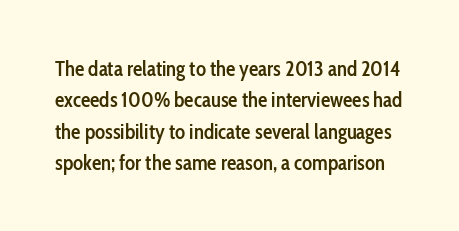
{"italic": "no", "bold": "semi", "underline": "no", "line_spacing": "normal", "line_spacing_ratio": 1.49, "letter_spacing": "normal", "letter_spacing_em": 0.0, "glyph_px": 21}
